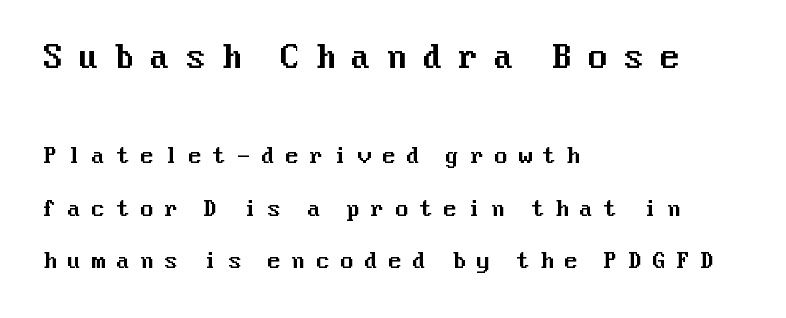
The image shows 31 px sans-serif type, upright; set left-aligned, loose line spacing (2.5x), unusually wide letter spacing (+0.46 em), not underlined; the first (top) block is 1.48x larger; medium stroke contrast and a medium x-height.
